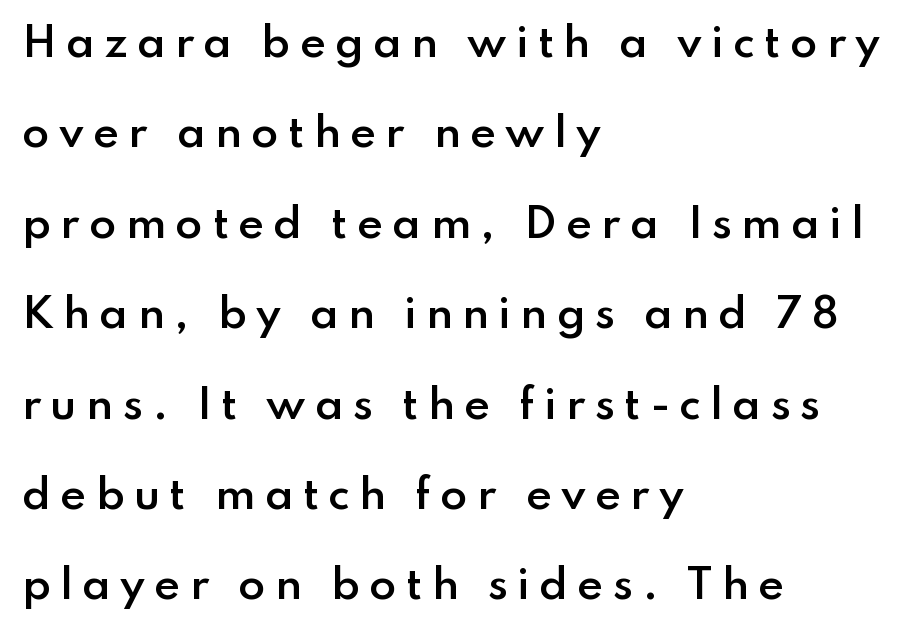
A somewhat darkened texture: the type is semibold rather than bold. Letter spacing: wide. A classic flush-left, rag-right setting is used for this passage. The words here are not underlined. Style check: upright. The typeface chosen for these lines omits serifs.
